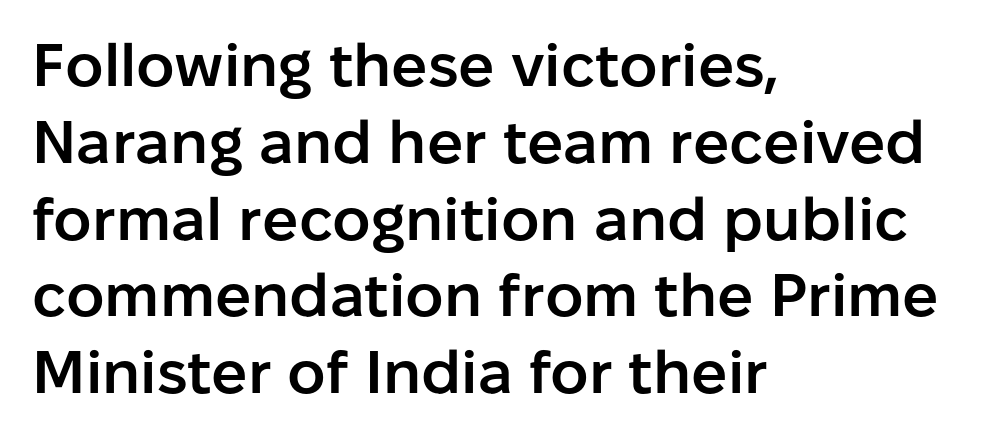
The image shows 60 px semibold sans-serif type, upright; set left-aligned, normal line spacing (1.28x), normal letter spacing, not underlined; low stroke contrast and a medium x-height.
